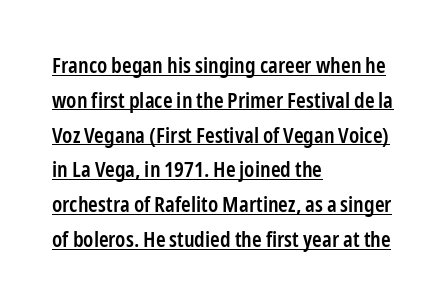
Q: Is the text bold? A: Semi-bold.
Q: Is the text italic (slanted)? A: No, it is upright.
Q: Is the text underlined? A: Yes.
Q: How is the paragraph aligned? A: Left-aligned.
Q: Is the spacing between letters normal or unusually wide? A: Normal.
Q: Is the spacing between lines tight, normal or loose? A: Normal.
